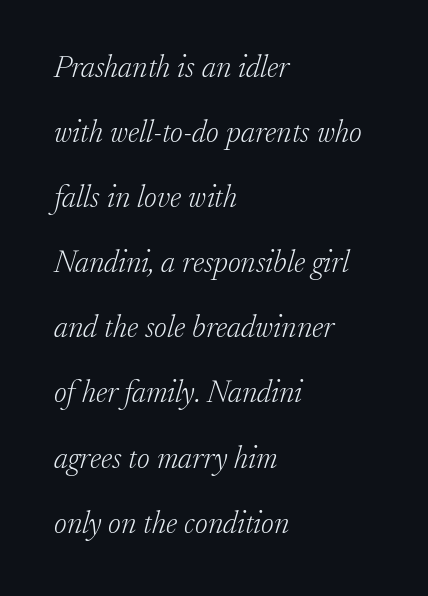
The image shows 31 px light serif type, italic (leaning right); set left-aligned, loose line spacing (2.1x), normal letter spacing, not underlined; low stroke contrast and a small x-height.
